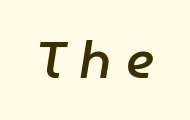
The image shows 52 px semibold type, italic (leaning right); set unusually wide letter spacing (+0.26 em), not underlined; low stroke contrast and a medium x-height.
